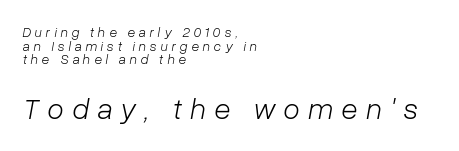
{"italic": "yes", "lean": "right", "slant_degrees": 10, "bold": "no", "weight": "light", "width": "normal", "stroke_contrast": "low", "x_height": "medium", "monospaced": "no", "underline": "no", "align": "left", "line_spacing": "tight", "line_spacing_ratio": 0.98, "letter_spacing": "wide", "letter_spacing_em": 0.28, "larger_block": "second", "size_ratio": 2.14, "glyph_px": 30}
